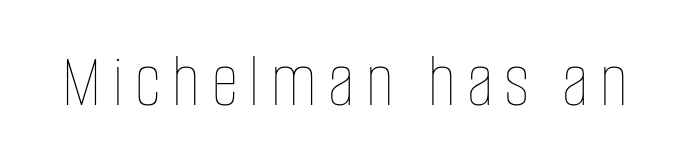
{"italic": "no", "bold": "no", "weight": "thin", "width": "condensed", "stroke_contrast": "low", "x_height": "large", "monospaced": "no", "underline": "no", "glyph_px": 78}
